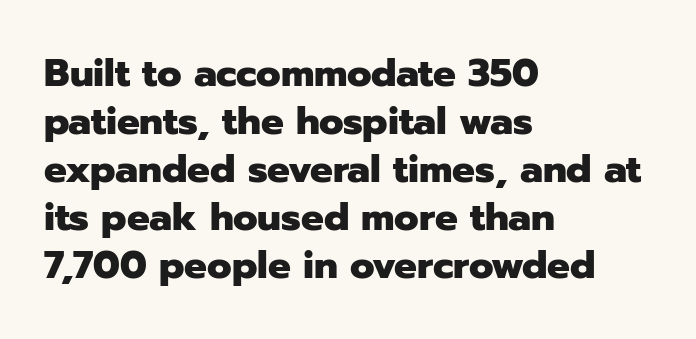
Q: Is the text bold? A: Yes.
Q: Is the text italic (slanted)? A: No, it is upright.
Q: Is the typeface a serif or a sans-serif typeface? A: Sans-serif.
Q: Is the text underlined? A: No.
Q: How is the paragraph aligned? A: Left-aligned.
Q: Is the spacing between letters normal or unusually wide? A: Normal.
Q: Is the spacing between lines tight, normal or loose? A: Normal.
Q: Width (condensed, normal, or wide)? A: Normal.
Q: Stroke contrast? A: Low.
Q: x-height? A: Medium.
Q: Monospaced? A: No.
